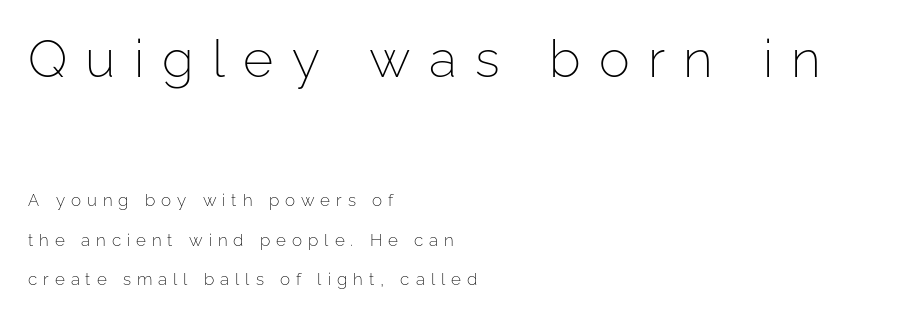
The image shows 52 px light sans-serif type, upright; set left-aligned, loose line spacing (2.32x), unusually wide letter spacing (+0.35 em), not underlined; the first (top) block is 3.06x larger; low stroke contrast and a medium x-height.
